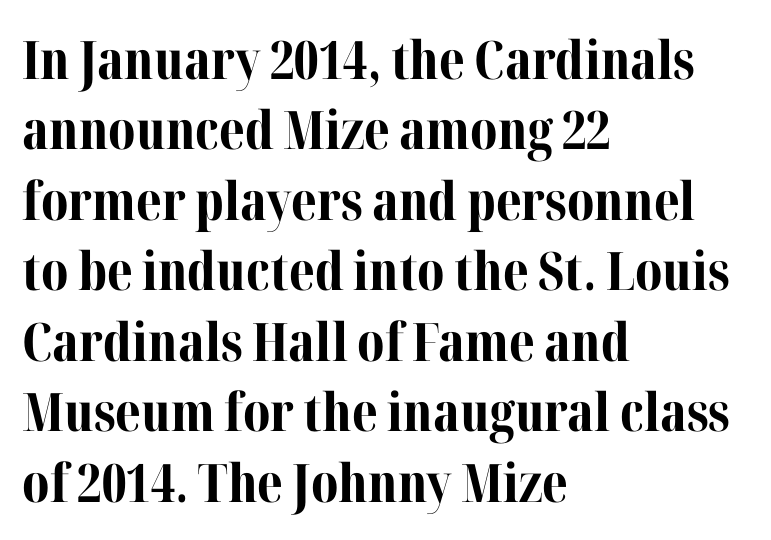
{"serif": "yes", "italic": "no", "bold": "yes", "weight": "bold", "width": "normal", "stroke_contrast": "medium", "x_height": "medium", "monospaced": "no", "underline": "no", "align": "left", "line_spacing": "normal", "line_spacing_ratio": 1.33, "letter_spacing": "normal", "letter_spacing_em": 0.0, "glyph_px": 53}
